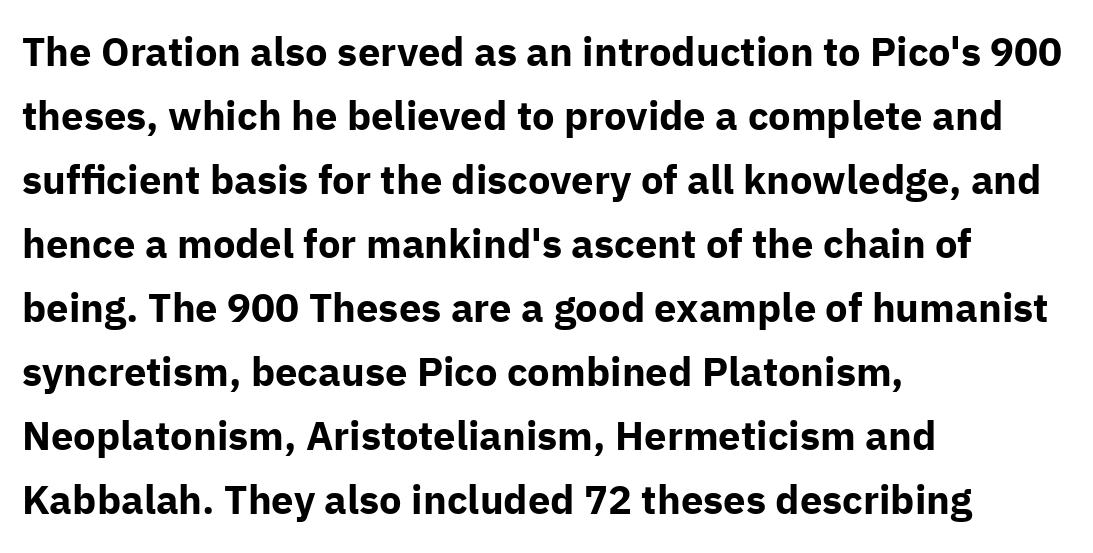
Q: Is the text bold? A: Yes.
Q: Is the text italic (slanted)? A: No, it is upright.
Q: Is the typeface a serif or a sans-serif typeface? A: Sans-serif.
Q: Is the text underlined? A: No.
Q: How is the paragraph aligned? A: Left-aligned.
Q: Is the spacing between letters normal or unusually wide? A: Normal.
Q: Is the spacing between lines tight, normal or loose? A: Normal.
Q: Width (condensed, normal, or wide)? A: Normal.
Q: Stroke contrast? A: Low.
Q: x-height? A: Medium.
Q: Monospaced? A: No.
